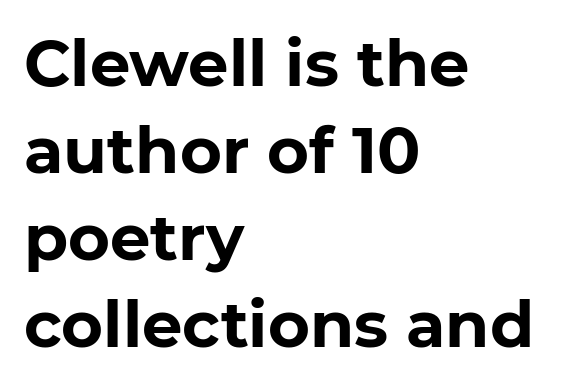
The image shows 64 px bold sans-serif type, upright; set left-aligned, normal line spacing (1.36x), normal letter spacing, not underlined; low stroke contrast and a medium x-height.
